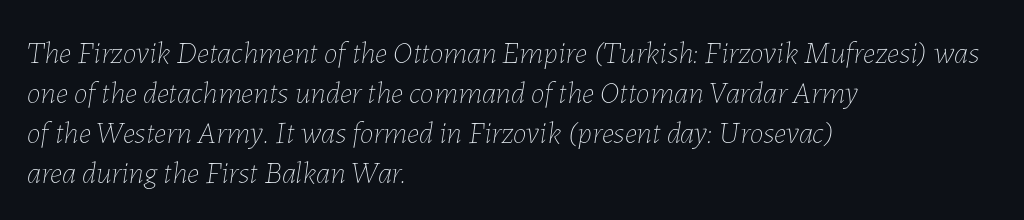
Check under the words: just untouched page. The lines are quadded left. How are the letters spaced? Ordinarily, with no added tracking. The passage shown is not bold in any degree. This is oblique type, the kind used for emphasis or titles.
